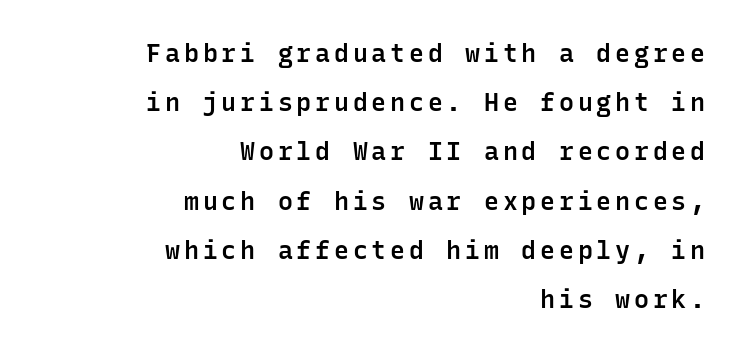
Upright lettering throughout. Line ends are locked; line starts wander. How would I describe the line gaps? Wide and relaxed. The strip under each line holds only bare page. A bit beefed up — I'd call it semibold rather than bold.
